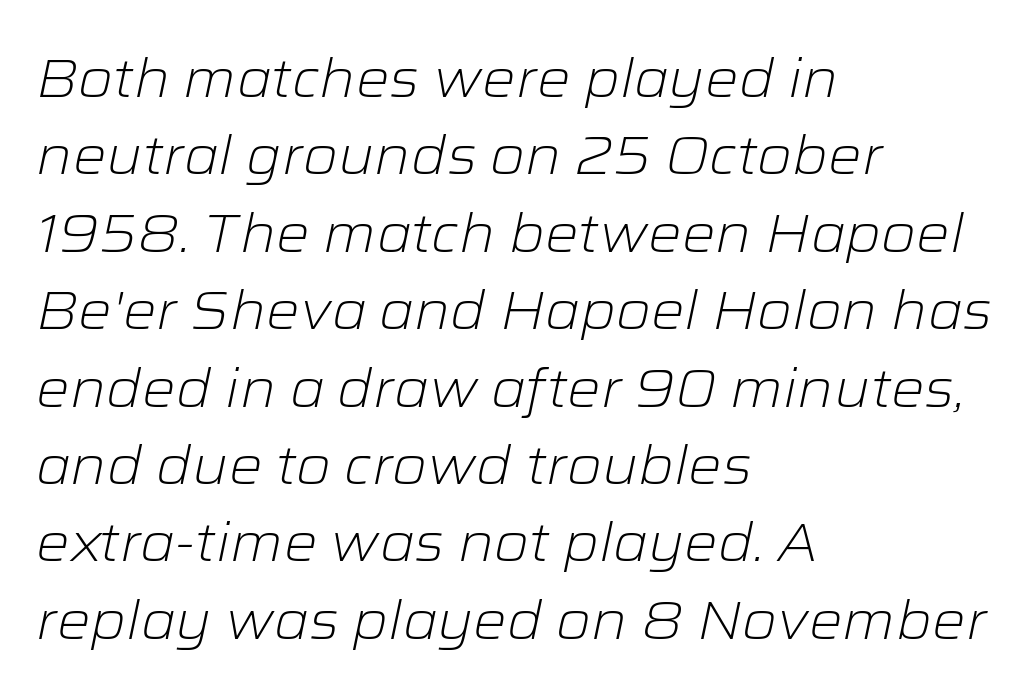
Short note: letters normally spaced. The face used here is proportionally spaced, like ordinary book or web type. The space beneath each line is pristine and unruled. Students, observe: this is what conventionally led text looks like. This reads as an unemphasized weight, regular at the heaviest.
